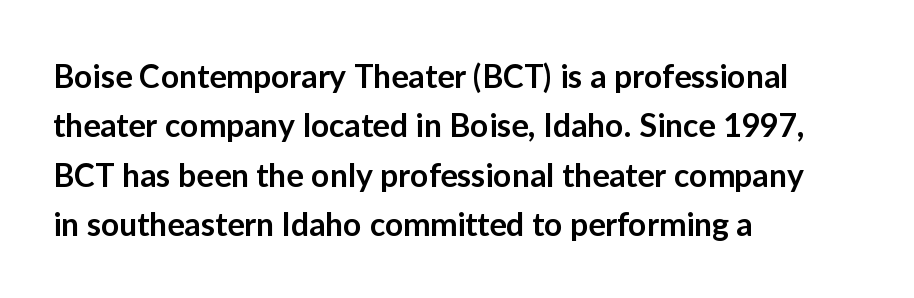
These lines keep a tight, regular rhythm from letter to letter. Do the characters align in a grid? No, the font is proportional. In CSS terms this would be text-align: left. This is the regular roman posture of the typeface. Bare-footed words on every line.
